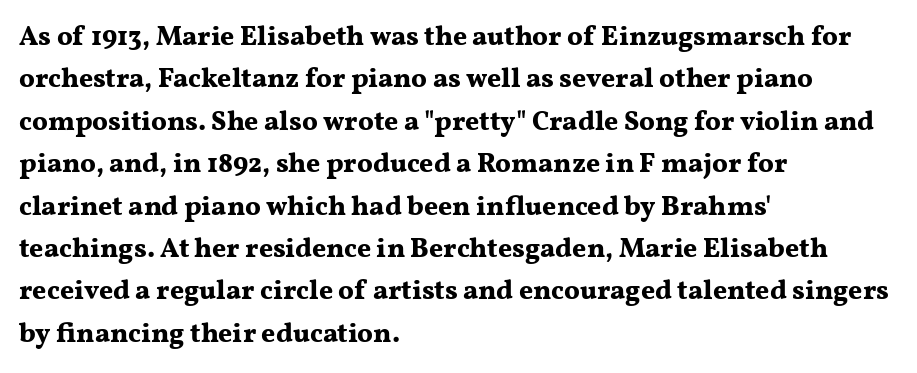
The image shows 27 px bold type, upright; set left-aligned, normal line spacing (1.57x), normal letter spacing, not underlined.
